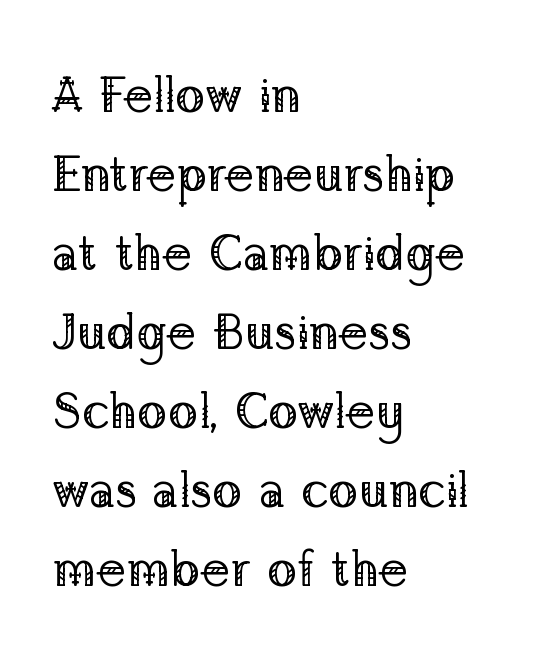
Q: Is the text bold? A: No.
Q: Is the text italic (slanted)? A: No, it is upright.
Q: Is the typeface a serif or a sans-serif typeface? A: Serif.
Q: Is the text underlined? A: No.
Q: How is the paragraph aligned? A: Left-aligned.
Q: Is the spacing between letters normal or unusually wide? A: Normal.
Q: Is the spacing between lines tight, normal or loose? A: Normal.
Q: Width (condensed, normal, or wide)? A: Normal.
Q: Stroke contrast? A: Low.
Q: x-height? A: Medium.
Q: Monospaced? A: No.
